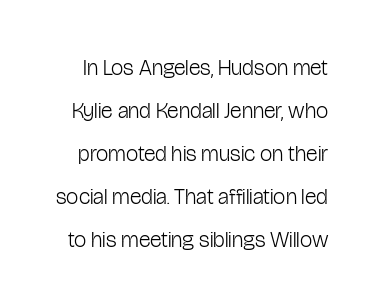
Q: Is the text bold? A: No.
Q: Is the text italic (slanted)? A: No, it is upright.
Q: Is the text underlined? A: No.
Q: Is the spacing between letters normal or unusually wide? A: Normal.
Q: Is the spacing between lines tight, normal or loose? A: Loose.
